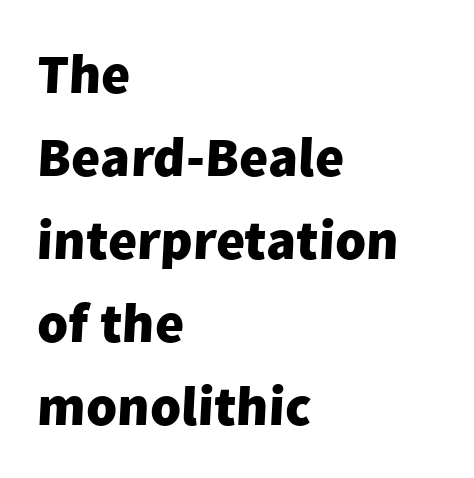
Q: Is the text bold? A: Yes.
Q: Is the typeface a serif or a sans-serif typeface? A: Sans-serif.
Q: Is the text underlined? A: No.
Q: How is the paragraph aligned? A: Left-aligned.
Q: Is the spacing between letters normal or unusually wide? A: Normal.
Q: Is the spacing between lines tight, normal or loose? A: Normal.
Q: Width (condensed, normal, or wide)? A: Normal.
Q: Stroke contrast? A: Low.
Q: x-height? A: Medium.
Q: Monospaced? A: No.
